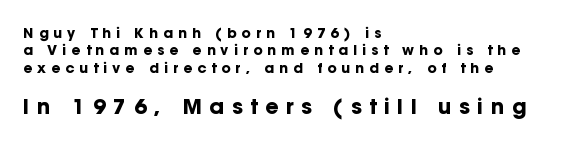
The font's upright variant was chosen for this text. Short note: letters widely spaced. Horizontally, the lines are justified to the leading edge only. The typesetting leans heavy: a genuine bold.
